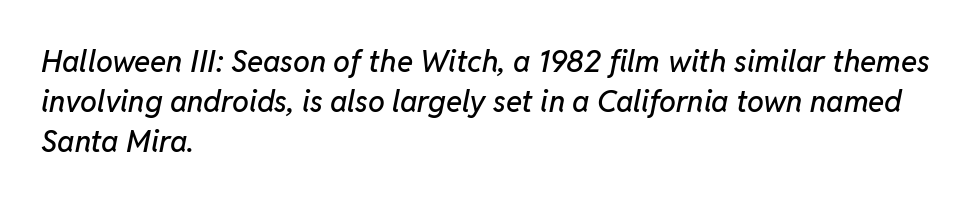
Q: Is the text italic (slanted)? A: Yes, it leans right by about 11 degrees.
Q: Is the text underlined? A: No.
Q: How is the paragraph aligned? A: Left-aligned.
Q: Is the spacing between letters normal or unusually wide? A: Normal.
Q: Is the spacing between lines tight, normal or loose? A: Normal.
Q: Width (condensed, normal, or wide)? A: Normal.
Q: Stroke contrast? A: Low.
Q: x-height? A: Medium.
Q: Monospaced? A: No.
